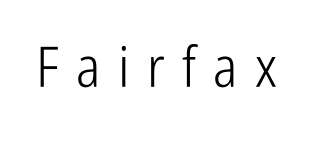
{"serif": "no", "italic": "no", "bold": "no", "weight": "light", "width": "condensed", "stroke_contrast": "low", "x_height": "medium", "monospaced": "no", "underline": "no", "letter_spacing": "wide", "letter_spacing_em": 0.31, "glyph_px": 56}
